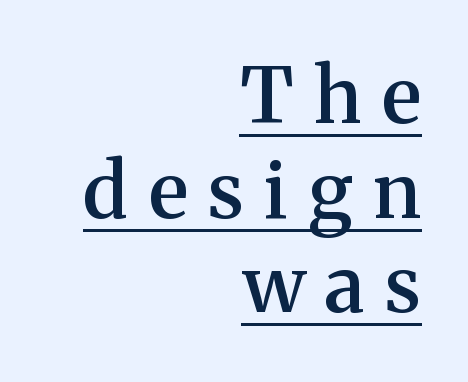
The image shows 77 px semibold serif type, upright; set right-aligned, line spacing 1.23x, unusually wide letter spacing (+0.27 em), underlined; medium stroke contrast and a medium x-height.
